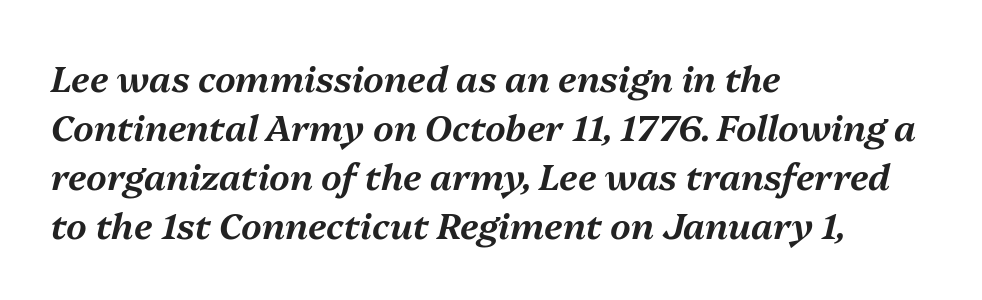
The image shows 36 px text type, italic (leaning right); set left-aligned, normal line spacing (1.36x), normal letter spacing, not underlined; medium stroke contrast and a medium x-height.
